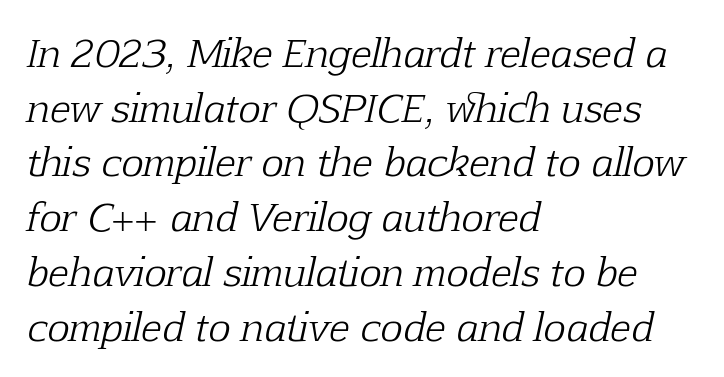
Letters rest on an invisible, unmarked baseline. Default kerning and tracking; the words read as compact shapes. Think of a printed novel: that variable character pitch is what you see here. The glyphs in this specimen are seriffed.
